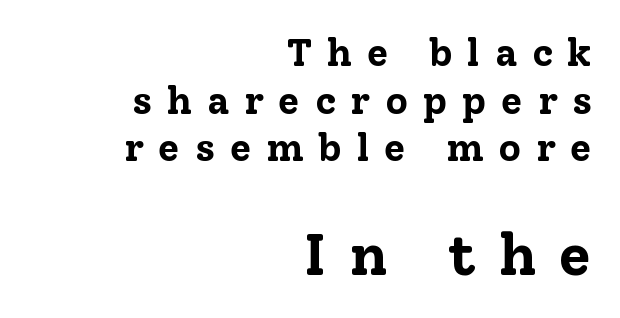
Q: Is the text bold? A: Yes.
Q: Is the text italic (slanted)? A: No, it is upright.
Q: Is the typeface a serif or a sans-serif typeface? A: Serif.
Q: Is the text underlined? A: No.
Q: How is the paragraph aligned? A: Right-aligned.
Q: Is the spacing between letters normal or unusually wide? A: Unusually wide.
Q: Which block of text is set in a larger size, the first (top) or the second (bottom)? A: The second (bottom) one.
Q: Width (condensed, normal, or wide)? A: Normal.
Q: Stroke contrast? A: Low.
Q: x-height? A: Medium.
Q: Monospaced? A: No.
